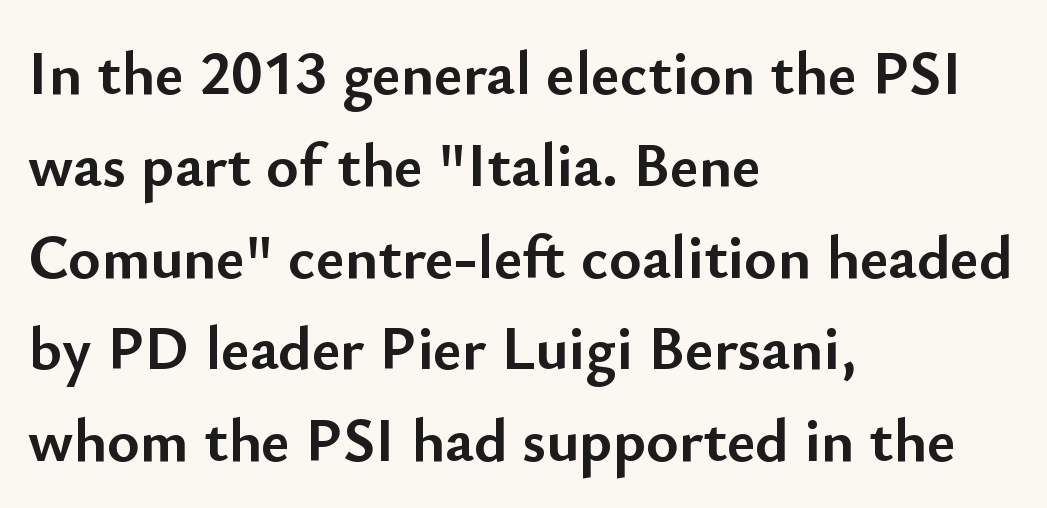
The image shows 62 px semibold sans-serif type, upright; set left-aligned, normal line spacing (1.48x), normal letter spacing, not underlined; low stroke contrast and a small x-height.
